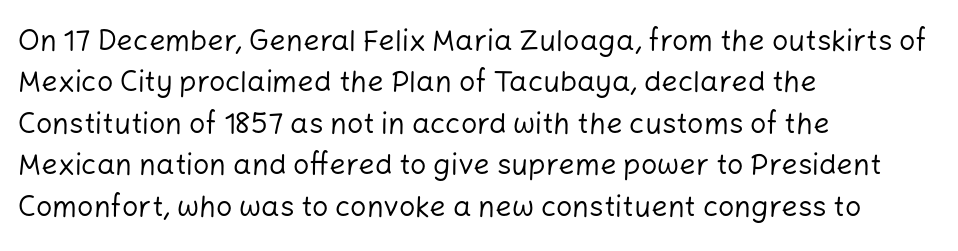
You can tell it's not italic because the verticals are truly vertical. The face used here is rendered with its standard letterfit. This rendering uses left alignment, leaving the right contour irregular. The space beneath each line is pristine and unruled.
